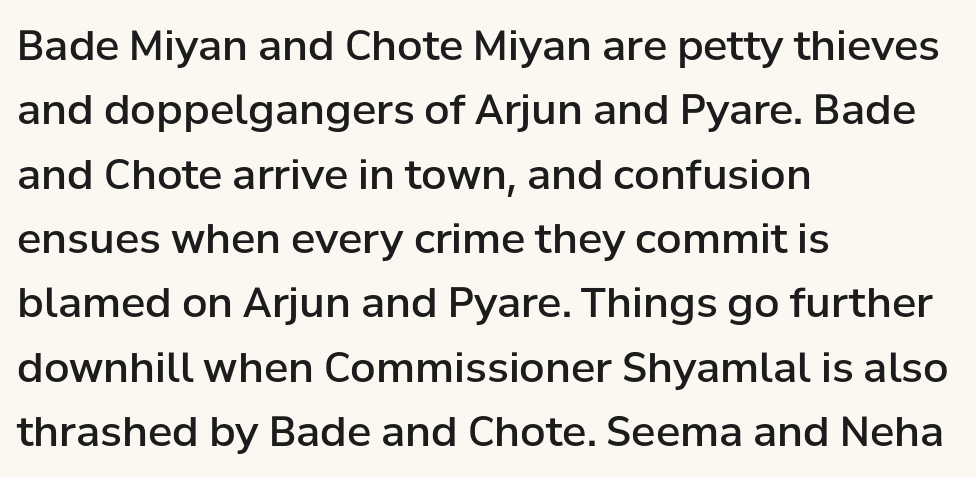
Q: Is the text bold? A: Semi-bold.
Q: Is the text italic (slanted)? A: No, it is upright.
Q: Is the typeface a serif or a sans-serif typeface? A: Sans-serif.
Q: Is the text underlined? A: No.
Q: How is the paragraph aligned? A: Left-aligned.
Q: Is the spacing between letters normal or unusually wide? A: Normal.
Q: Is the spacing between lines tight, normal or loose? A: Normal.
Q: Width (condensed, normal, or wide)? A: Normal.
Q: Stroke contrast? A: Low.
Q: x-height? A: Medium.
Q: Monospaced? A: No.
